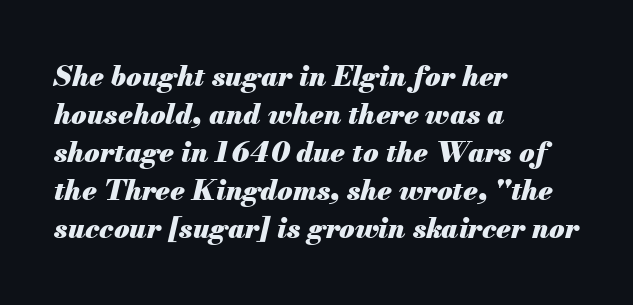
Q: Is the text bold? A: Yes.
Q: Is the text italic (slanted)? A: Yes, it leans right by about 13 degrees.
Q: Is the text underlined? A: No.
Q: How is the paragraph aligned? A: Left-aligned.
Q: Is the spacing between letters normal or unusually wide? A: Normal.
Q: Is the spacing between lines tight, normal or loose? A: Normal.
Q: Width (condensed, normal, or wide)? A: Normal.
Q: Stroke contrast? A: Medium.
Q: x-height? A: Small.
Q: Monospaced? A: No.
